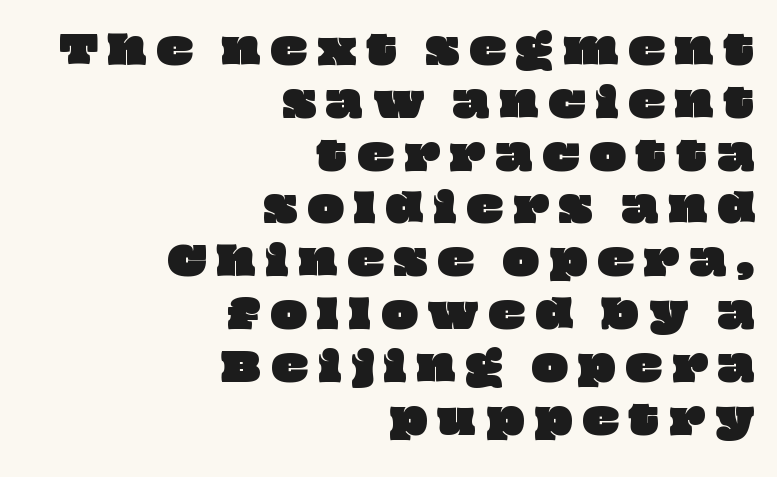
Q: Is the text underlined? A: No.
Q: How is the paragraph aligned? A: Right-aligned.
Q: Is the spacing between letters normal or unusually wide? A: Unusually wide.
Q: Is the spacing between lines tight, normal or loose? A: Normal.
Q: Width (condensed, normal, or wide)? A: Wide.
Q: Stroke contrast? A: Low.
Q: x-height? A: Large.
Q: Monospaced? A: No.
